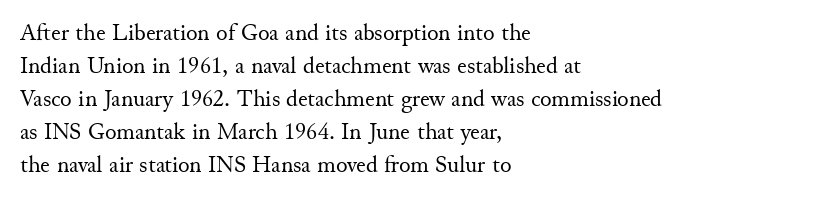
Q: Is the text bold? A: No.
Q: Is the text italic (slanted)? A: No, it is upright.
Q: Is the text underlined? A: No.
Q: How is the paragraph aligned? A: Left-aligned.
Q: Is the spacing between letters normal or unusually wide? A: Normal.
Q: Is the spacing between lines tight, normal or loose? A: Normal.
